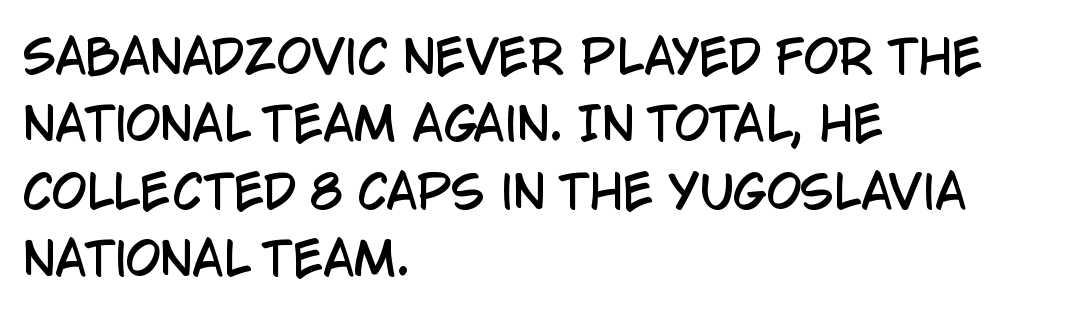
The image shows 45 px condensed sans-serif type, upright; set left-aligned, normal line spacing (1.5x), normal letter spacing, not underlined; low stroke contrast and a large x-height.
